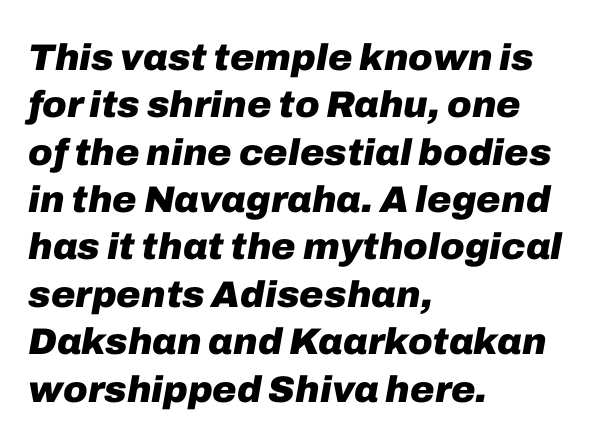
Q: Is the text bold? A: Yes.
Q: Is the text italic (slanted)? A: Yes, it leans right by about 10 degrees.
Q: Is the text underlined? A: No.
Q: How is the paragraph aligned? A: Left-aligned.
Q: Is the spacing between letters normal or unusually wide? A: Normal.
Q: Is the spacing between lines tight, normal or loose? A: Normal.
Q: Width (condensed, normal, or wide)? A: Normal.
Q: Stroke contrast? A: Low.
Q: x-height? A: Medium.
Q: Monospaced? A: No.
